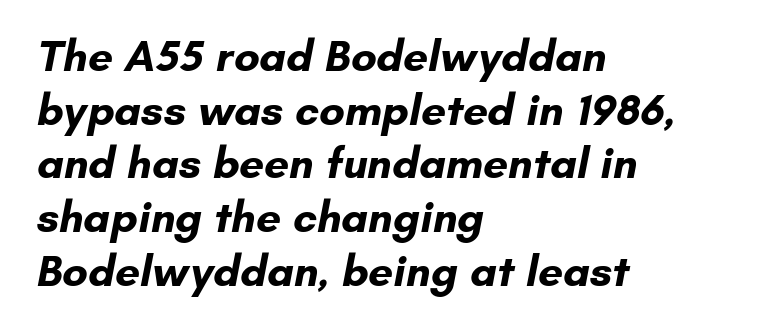
A typesetter would call this zero additional tracking. The text was rendered using a sans face with plain stroke endings. How heavy is the stroke? Heavy — this is a bold. Casual observation: everything's shoved over to the left. A typesetter would call this proportional, since set widths differ per character. Plain, unruled lines of type.
